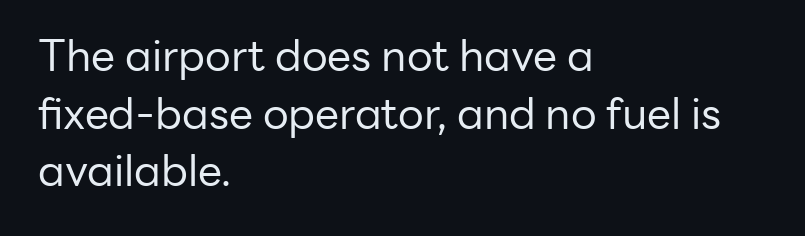
The text block is weighted toward the left margin, trailing off unevenly rightward. Glance below the letters and you will spot only blank space. Nothing heavy about these letters — not bold at all. Upright lettering throughout.
